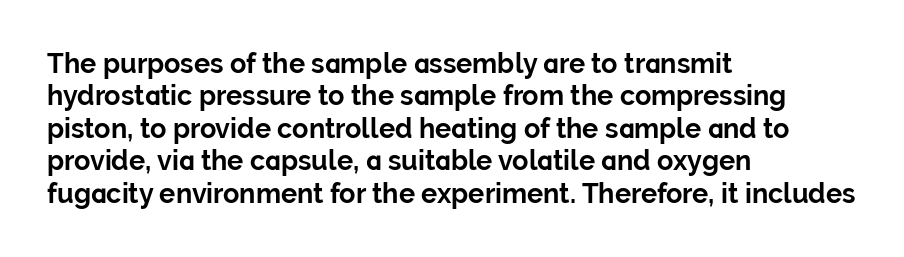
The space directly below the letters is spotless. Heavy-handed strokes throughout: this text is bold. If you drew a ruler down the left edge, every line would touch it. Italic: no, the glyphs are upright roman. Nobody touched the tracking dial on this one.
